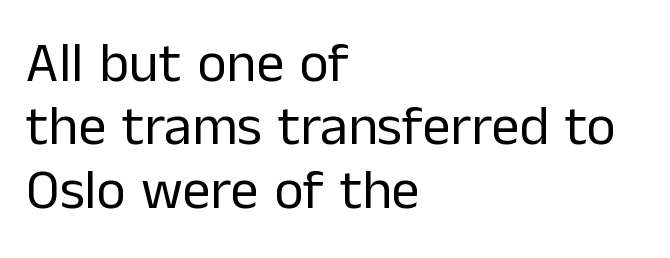
{"serif": "no", "italic": "no", "bold": "no", "weight": "regular", "width": "normal", "stroke_contrast": "low", "x_height": "medium", "monospaced": "no", "underline": "no", "align": "left", "line_spacing": "tight", "line_spacing_ratio": 1.13, "letter_spacing": "normal", "letter_spacing_em": 0.0, "glyph_px": 56}
